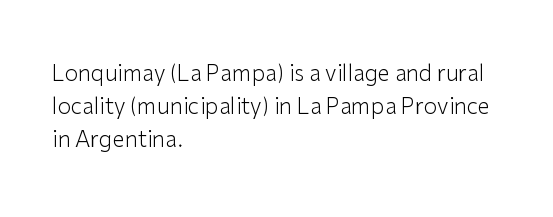
The image shows 22 px text type, upright; set left-aligned, normal line spacing (1.49x), normal letter spacing, not underlined.
